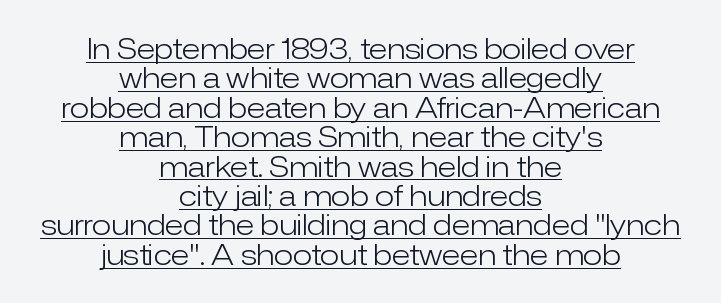
Q: Is the text bold? A: No.
Q: Is the text italic (slanted)? A: No, it is upright.
Q: Is the typeface a serif or a sans-serif typeface? A: Sans-serif.
Q: Is the text underlined? A: Yes.
Q: How is the paragraph aligned? A: Centered.
Q: Is the spacing between letters normal or unusually wide? A: Normal.
Q: Is the spacing between lines tight, normal or loose? A: Tight.
Q: Width (condensed, normal, or wide)? A: Normal.
Q: Stroke contrast? A: Low.
Q: x-height? A: Medium.
Q: Monospaced? A: No.
